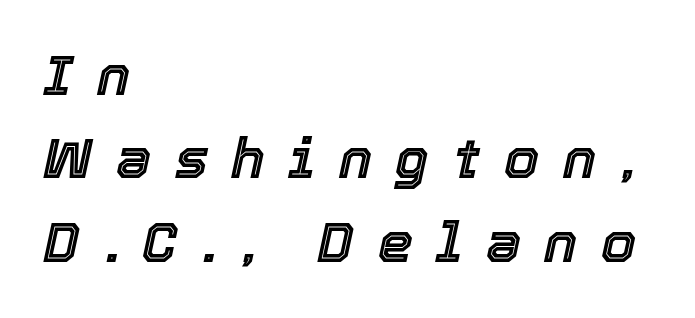
{"italic": "yes", "lean": "right", "slant_degrees": 12, "width": "normal", "x_height": "medium", "monospaced": "no", "underline": "no", "align": "left", "line_spacing": "normal", "line_spacing_ratio": 1.49, "letter_spacing": "wide", "letter_spacing_em": 0.42, "glyph_px": 56}
